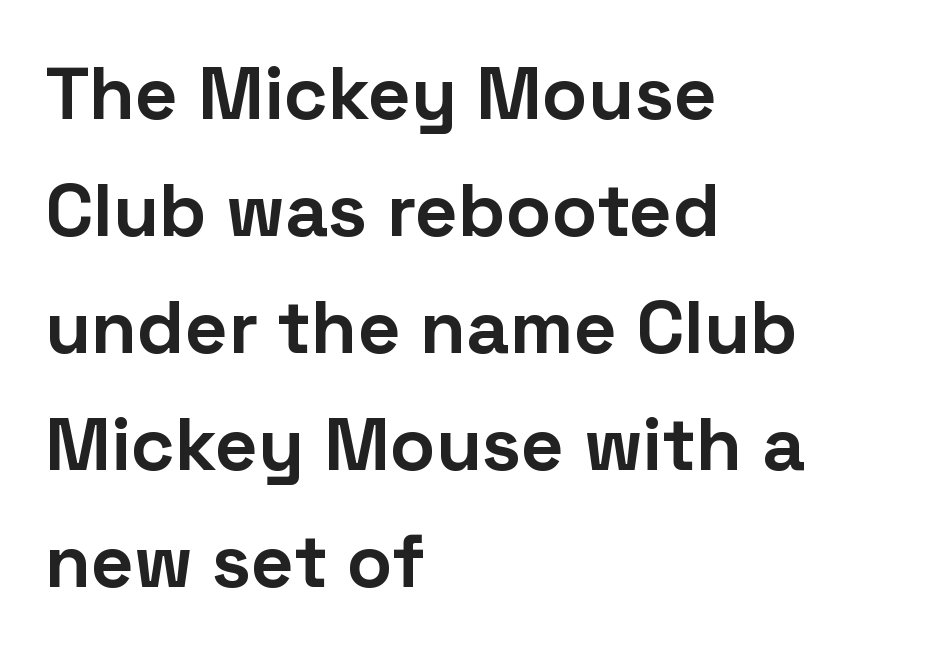
Q: Is the text bold? A: Yes.
Q: Is the text italic (slanted)? A: No, it is upright.
Q: Is the typeface a serif or a sans-serif typeface? A: Sans-serif.
Q: Is the text underlined? A: No.
Q: How is the paragraph aligned? A: Left-aligned.
Q: Is the spacing between letters normal or unusually wide? A: Normal.
Q: Is the spacing between lines tight, normal or loose? A: Normal.
Q: Width (condensed, normal, or wide)? A: Normal.
Q: Stroke contrast? A: Low.
Q: x-height? A: Medium.
Q: Monospaced? A: No.
